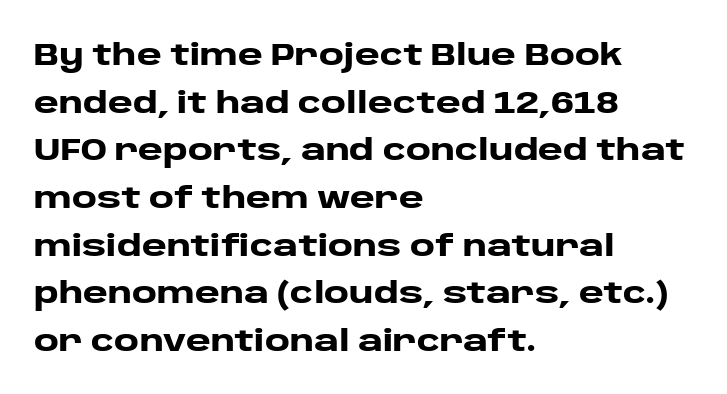
The image shows 30 px heavy, wide sans-serif type, upright; set left-aligned, normal line spacing (1.59x), normal letter spacing, not underlined; low stroke contrast and a large x-height.
